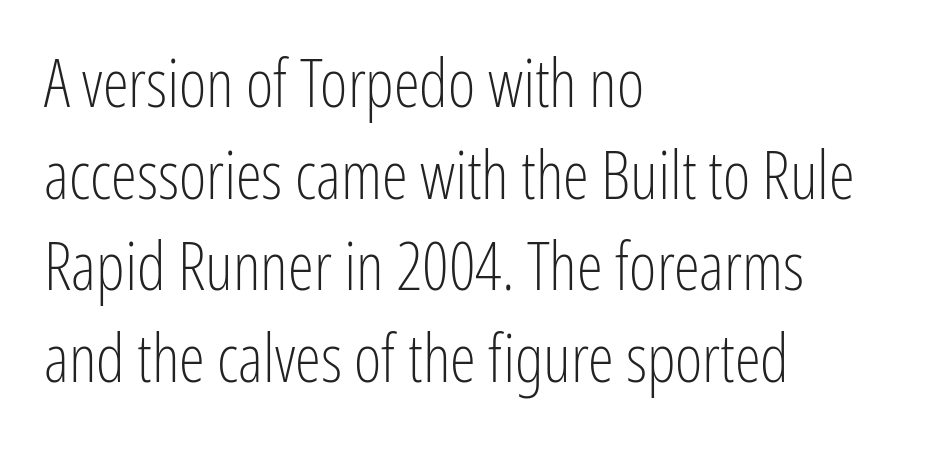
Q: Is the text bold? A: No.
Q: Is the text italic (slanted)? A: No, it is upright.
Q: Is the typeface a serif or a sans-serif typeface? A: Sans-serif.
Q: Is the text underlined? A: No.
Q: How is the paragraph aligned? A: Left-aligned.
Q: Is the spacing between letters normal or unusually wide? A: Normal.
Q: Is the spacing between lines tight, normal or loose? A: Normal.
Q: Width (condensed, normal, or wide)? A: Condensed.
Q: Stroke contrast? A: Low.
Q: x-height? A: Medium.
Q: Monospaced? A: No.
